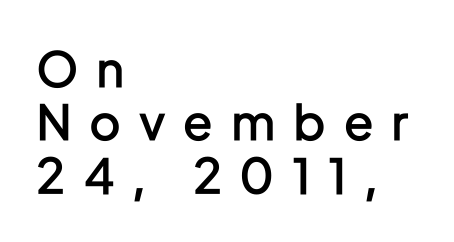
Q: Is the text bold? A: Semi-bold.
Q: Is the text italic (slanted)? A: No, it is upright.
Q: Is the typeface a serif or a sans-serif typeface? A: Sans-serif.
Q: Is the text underlined? A: No.
Q: How is the paragraph aligned? A: Left-aligned.
Q: Is the spacing between letters normal or unusually wide? A: Unusually wide.
Q: Is the spacing between lines tight, normal or loose? A: Tight.
Q: Width (condensed, normal, or wide)? A: Condensed.
Q: Stroke contrast? A: Low.
Q: x-height? A: Medium.
Q: Monospaced? A: No.
